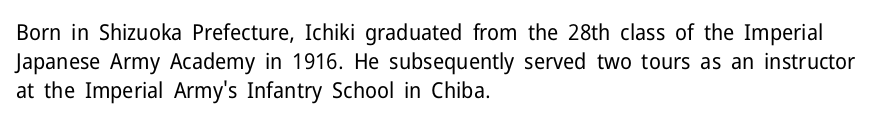
{"italic": "no", "bold": "no", "underline": "no", "align": "left", "line_spacing": "normal", "line_spacing_ratio": 1.31, "letter_spacing": "normal", "letter_spacing_em": 0.0, "glyph_px": 22}
